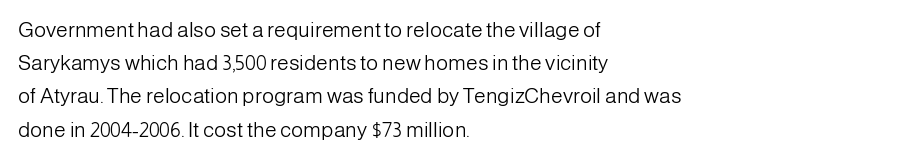
Q: Is the text bold? A: No.
Q: Is the text italic (slanted)? A: No, it is upright.
Q: Is the text underlined? A: No.
Q: How is the paragraph aligned? A: Left-aligned.
Q: Is the spacing between letters normal or unusually wide? A: Normal.
Q: Is the spacing between lines tight, normal or loose? A: Normal.
